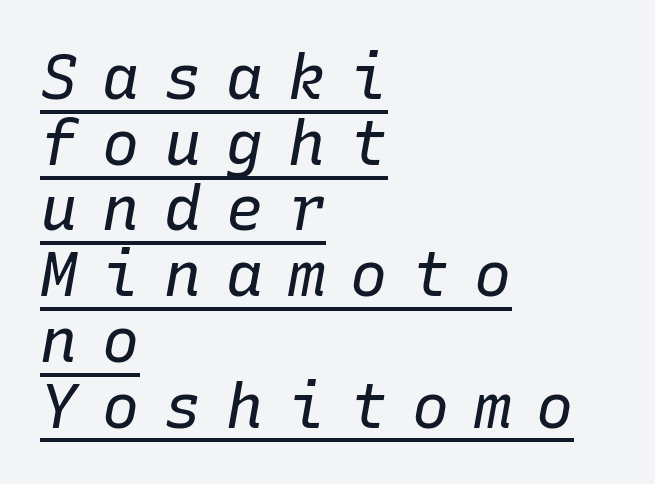
Q: Is the text bold? A: No.
Q: Is the text italic (slanted)? A: Yes, it leans right by about 10 degrees.
Q: Is the text underlined? A: Yes.
Q: How is the paragraph aligned? A: Left-aligned.
Q: Is the spacing between letters normal or unusually wide? A: Unusually wide.
Q: Is the spacing between lines tight, normal or loose? A: Tight.
Q: Width (condensed, normal, or wide)? A: Normal.
Q: Stroke contrast? A: Low.
Q: x-height? A: Medium.
Q: Monospaced? A: Yes.
